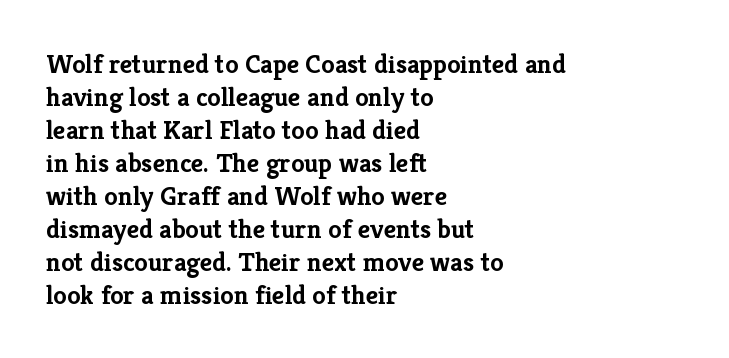
The image shows 27 px bold type, upright; set left-aligned, line spacing 1.22x, normal letter spacing, not underlined.
